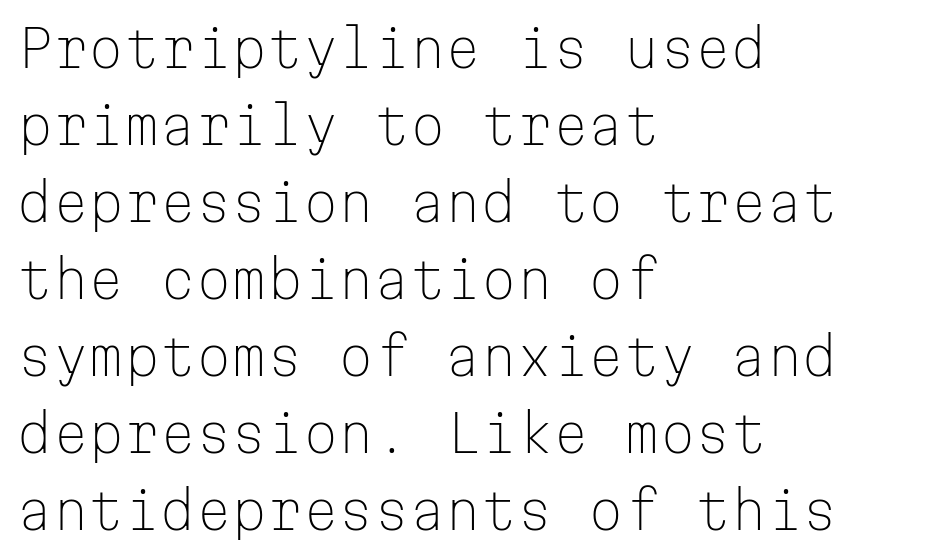
The image shows 51 px light sans-serif type, upright, monospaced; set left-aligned, normal line spacing (1.51x), normal letter spacing, not underlined; low stroke contrast and a medium x-height.
